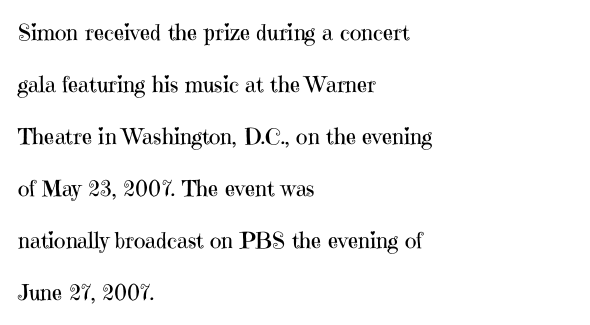
The image shows 22 px text type, upright; set left-aligned, loose line spacing (2.36x), normal letter spacing, not underlined.
